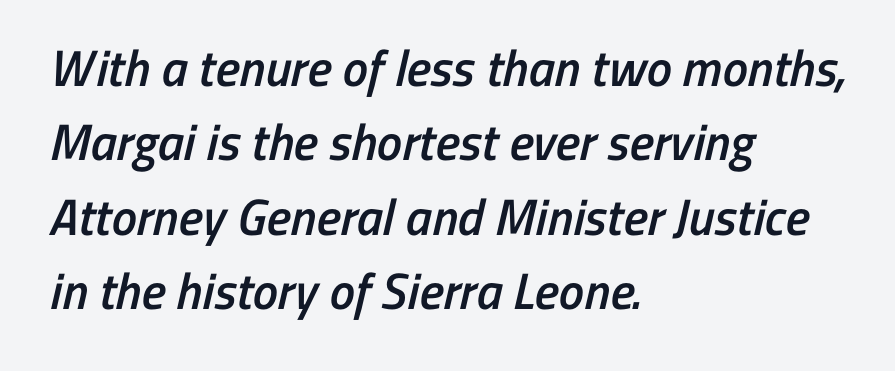
{"serif": "no", "bold": "semi", "weight": "semibold", "width": "condensed", "stroke_contrast": "low", "x_height": "medium", "monospaced": "no", "underline": "no", "align": "left", "line_spacing": "normal", "line_spacing_ratio": 1.46, "letter_spacing": "normal", "letter_spacing_em": 0.0, "glyph_px": 51}
